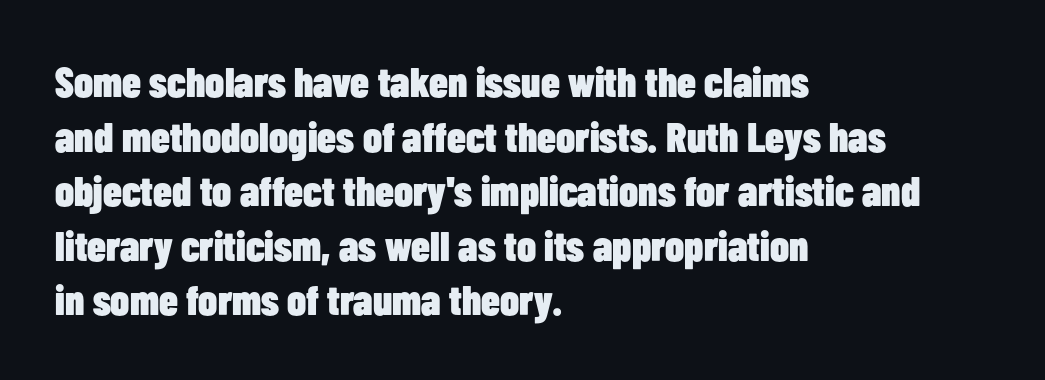
The image shows 42 px heavy, condensed sans-serif type, upright; set left-aligned, normal line spacing (1.3x), normal letter spacing, not underlined; low stroke contrast and a medium x-height.
